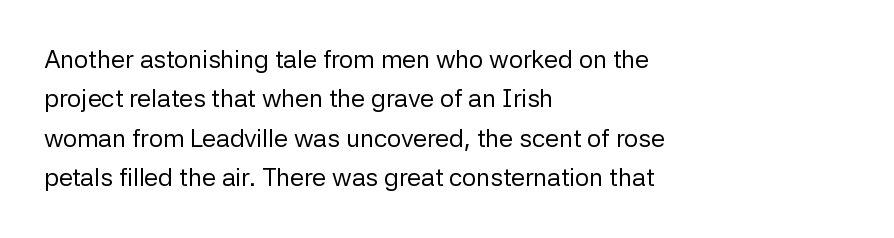
This block has exactly the height ordinary leading produces. Heft: none added — not bold. The face used here is rendered with its standard letterfit. Horizontally, the lines are justified to the leading edge only.
